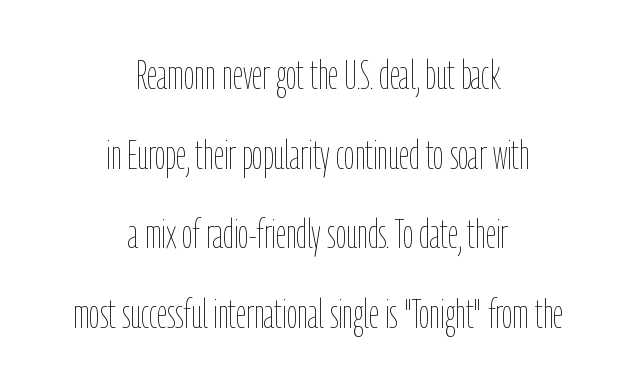
{"italic": "no", "bold": "no", "weight": "thin", "width": "condensed", "stroke_contrast": "low", "x_height": "medium", "monospaced": "no", "underline": "no", "align": "center", "line_spacing": "loose", "line_spacing_ratio": 1.94, "letter_spacing": "normal", "letter_spacing_em": 0.0, "glyph_px": 41}
